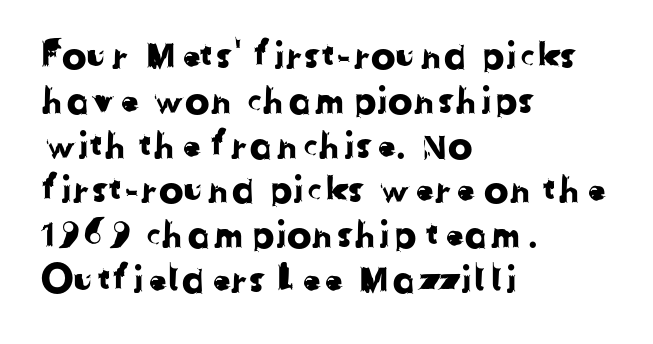
The text was rendered using a sans face with plain stroke endings. Character widths vary here, with narrow letters taking less room than wide ones. Letter spacing: default. Short and long lines alike share a common starting point at left. Lines of text with bare space underneath.
